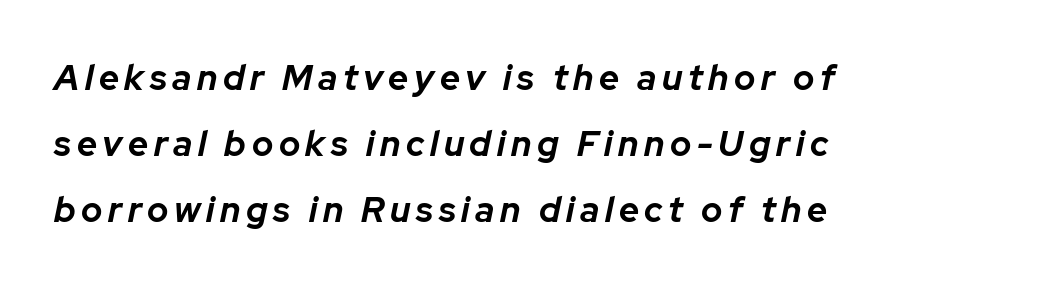
Q: Is the text bold? A: Yes.
Q: Is the text italic (slanted)? A: Yes, it leans right by about 12 degrees.
Q: Is the text underlined? A: No.
Q: How is the paragraph aligned? A: Left-aligned.
Q: Width (condensed, normal, or wide)? A: Normal.
Q: Stroke contrast? A: Low.
Q: x-height? A: Medium.
Q: Monospaced? A: No.
